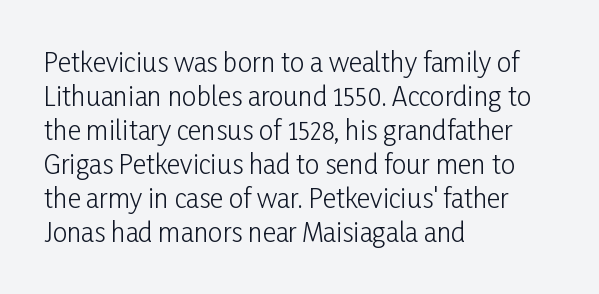
The image shows 26 px text type, upright; set left-aligned, normal line spacing (1.31x), normal letter spacing, not underlined.
